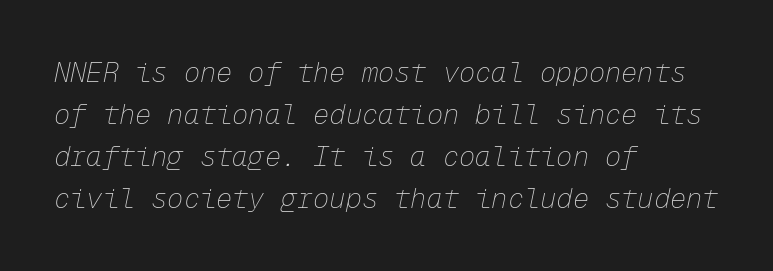
{"italic": "yes", "lean": "right", "slant_degrees": 12, "bold": "no", "underline": "no", "align": "left", "line_spacing": "normal", "line_spacing_ratio": 1.56, "letter_spacing": "normal", "letter_spacing_em": 0.0, "glyph_px": 27}
